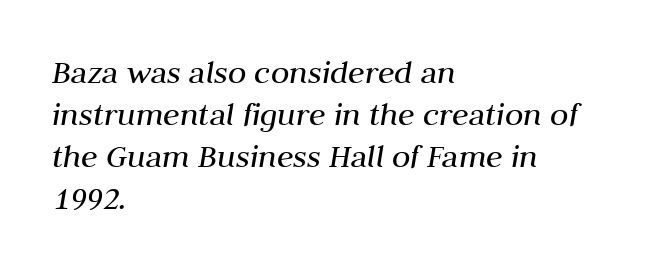
The image shows 34 px regular-weight type, italic (leaning right); set left-aligned, line spacing 1.24x, normal letter spacing, not underlined; medium stroke contrast and a medium x-height.
